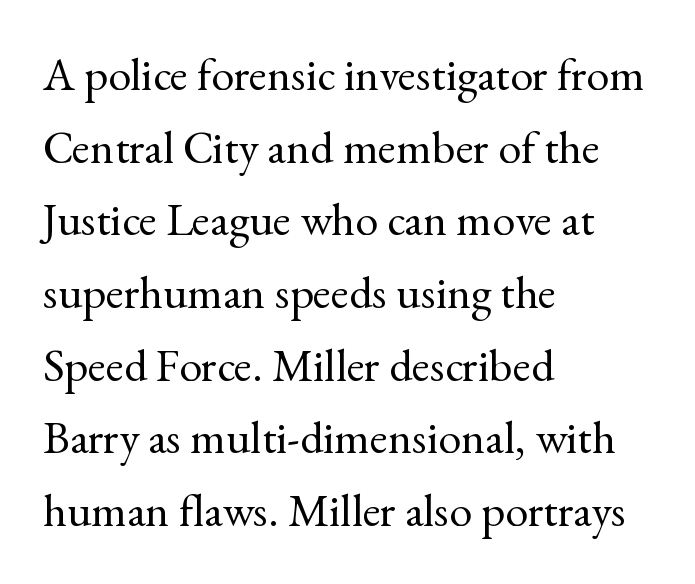
No italicization has been applied; the sample stays upright. Letters rest on an invisible, unmarked baseline. Look at the bottom of the vertical strokes: they flare into serifs here. Compared with a typical body face, this is equally light or lighter still. The text block is weighted toward the left margin, trailing off unevenly rightward. The face used here is proportionally spaced, like ordinary book or web type.
